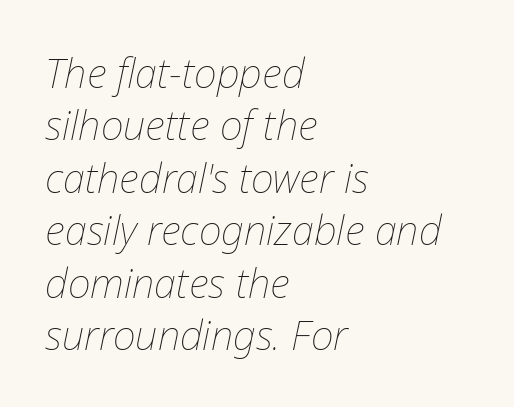
{"italic": "yes", "lean": "right", "slant_degrees": 12, "bold": "no", "weight": "thin", "width": "normal", "stroke_contrast": "low", "x_height": "medium", "monospaced": "no", "underline": "no", "align": "left", "line_spacing": "normal", "line_spacing_ratio": 1.31, "letter_spacing": "normal", "letter_spacing_em": 0.0, "glyph_px": 40}
